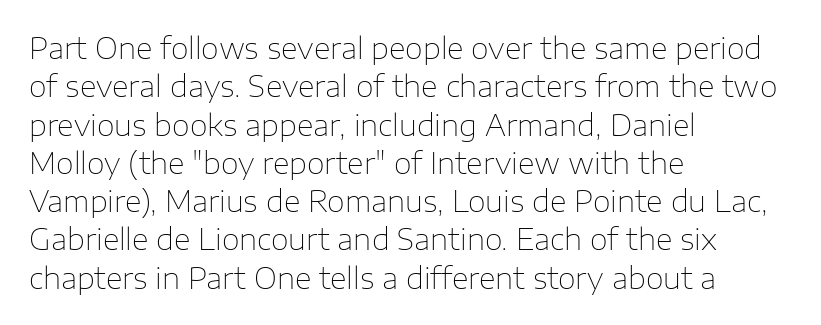
The image shows 29 px thin sans-serif type, upright; set left-aligned, normal line spacing (1.32x), normal letter spacing, not underlined; low stroke contrast and a medium x-height.
